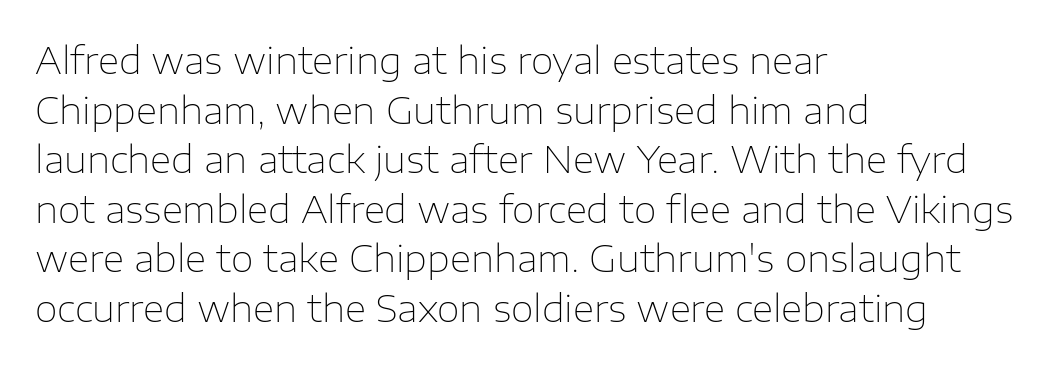
The image shows 37 px thin sans-serif type, upright; set left-aligned, normal line spacing (1.34x), normal letter spacing, not underlined; low stroke contrast and a medium x-height.
